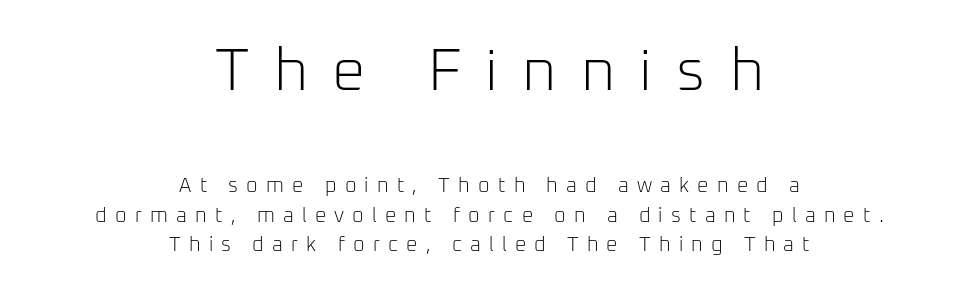
Q: Is the text bold? A: No.
Q: Is the text italic (slanted)? A: No, it is upright.
Q: Is the typeface a serif or a sans-serif typeface? A: Sans-serif.
Q: Is the text underlined? A: No.
Q: How is the paragraph aligned? A: Centered.
Q: Is the spacing between letters normal or unusually wide? A: Unusually wide.
Q: Is the spacing between lines tight, normal or loose? A: Normal.
Q: Which block of text is set in a larger size, the first (top) or the second (bottom)? A: The first (top) one.
Q: Width (condensed, normal, or wide)? A: Normal.
Q: Stroke contrast? A: Low.
Q: x-height? A: Medium.
Q: Monospaced? A: No.
